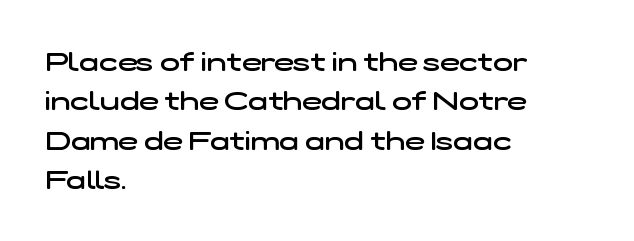
{"bold": "semi", "underline": "no", "align": "left", "line_spacing": "normal", "line_spacing_ratio": 1.51, "letter_spacing": "normal", "letter_spacing_em": 0.0, "glyph_px": 26}
